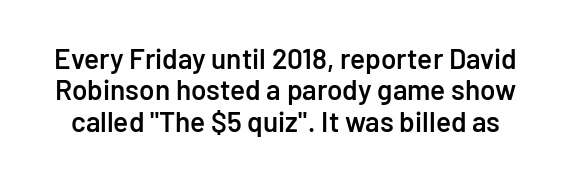
{"serif": "no", "italic": "no", "bold": "semi", "weight": "semibold", "width": "normal", "stroke_contrast": "low", "x_height": "medium", "monospaced": "no", "underline": "no", "line_spacing": "tight", "line_spacing_ratio": 1.12, "letter_spacing": "normal", "letter_spacing_em": 0.0, "glyph_px": 28}
